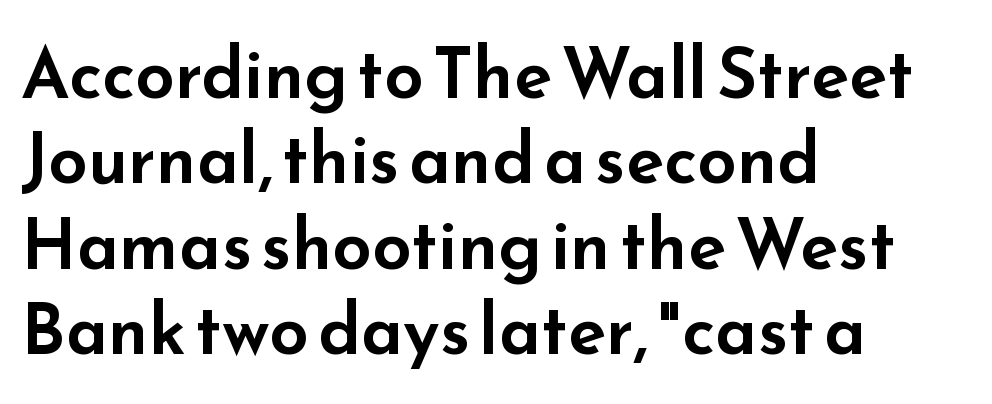
The image shows 70 px wide sans-serif type, upright; set left-aligned, line spacing 1.22x, normal letter spacing, not underlined; low stroke contrast and a small x-height.
